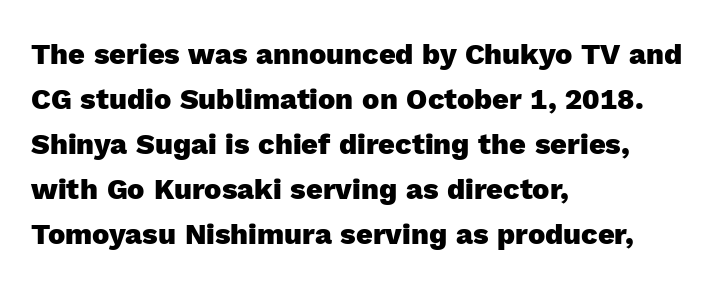
Layout note: lines flush left. Every letter is thick-stroked: bold, no question. This is sans-serif lettering, the kind often seen on screens and signage. The horizontal fit of the characters is conventional and even.
